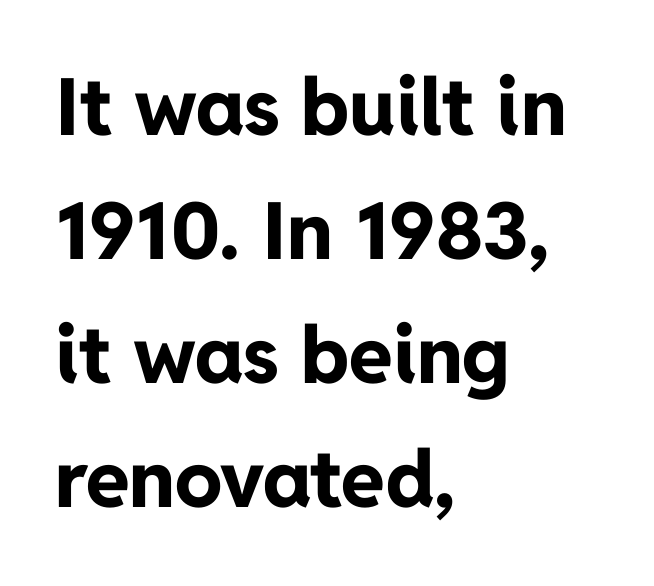
The image shows 79 px bold sans-serif type, upright; set left-aligned, normal line spacing (1.57x), normal letter spacing, not underlined; low stroke contrast and a medium x-height.
